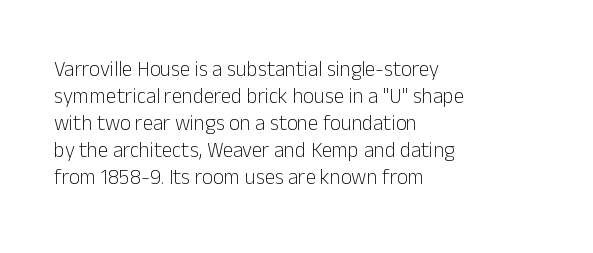
{"italic": "no", "bold": "no", "underline": "no", "align": "left", "line_spacing": "normal", "line_spacing_ratio": 1.28, "letter_spacing": "normal", "letter_spacing_em": 0.0, "glyph_px": 21}
